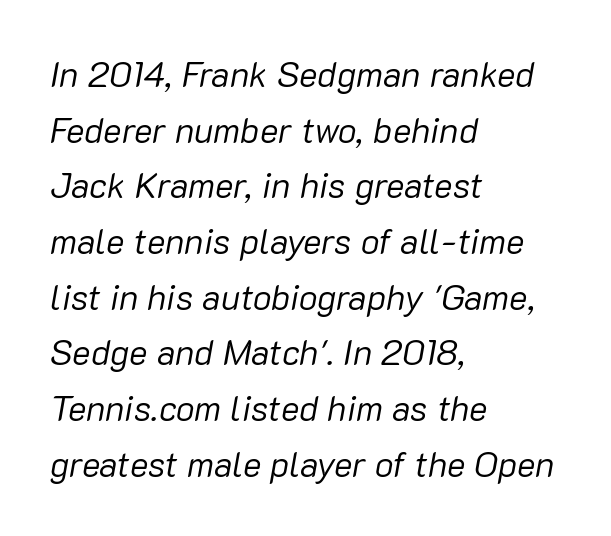
{"italic": "yes", "lean": "right", "slant_degrees": 10, "bold": "no", "weight": "regular", "width": "normal", "stroke_contrast": "low", "x_height": "medium", "monospaced": "no", "underline": "no", "align": "left", "line_spacing": "normal", "line_spacing_ratio": 1.59, "letter_spacing": "normal", "letter_spacing_em": 0.0, "glyph_px": 35}
